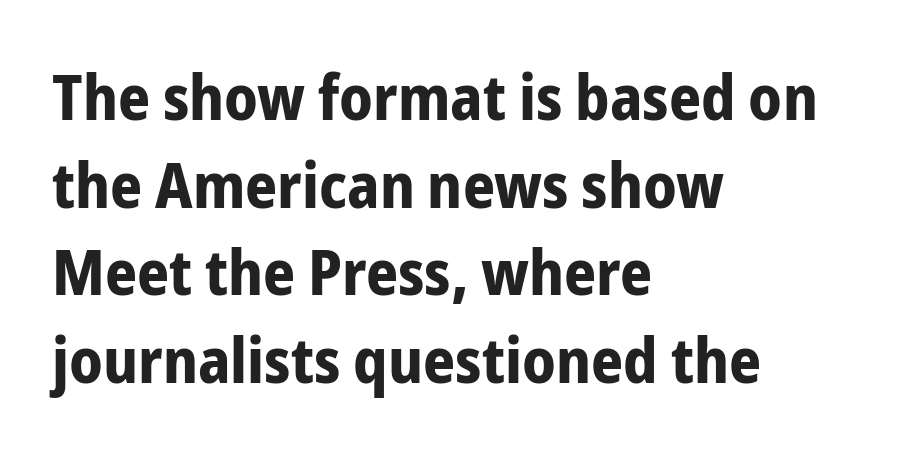
The passage shown has conventional tracking throughout. Plenty of ink on the page — the face is bold. Classification — sans serif. The designer left line spacing at the default. The paragraph has a hard left edge and a soft right edge.
